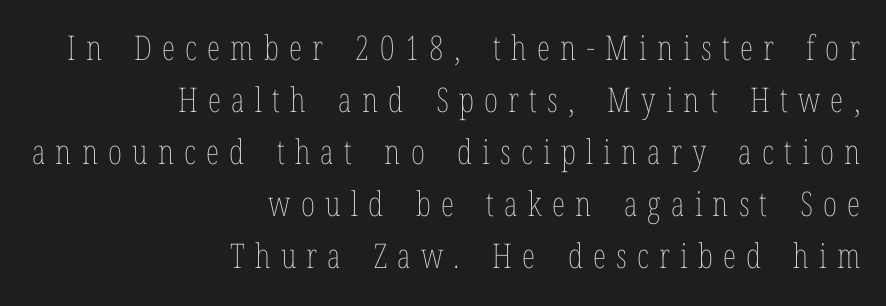
{"italic": "no", "bold": "no", "weight": "thin", "width": "condensed", "stroke_contrast": "low", "x_height": "medium", "monospaced": "no", "underline": "no", "align": "right", "line_spacing": "normal", "line_spacing_ratio": 1.53, "letter_spacing": "wide", "letter_spacing_em": 0.3, "glyph_px": 34}
